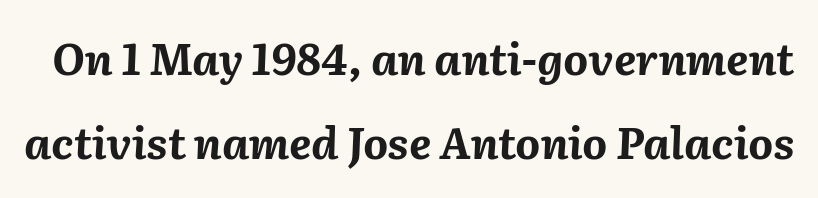
{"italic": "yes", "lean": "right", "slant_degrees": 2, "bold": "yes", "weight": "bold", "width": "normal", "stroke_contrast": "medium", "x_height": "medium", "monospaced": "no", "underline": "no", "line_spacing": "loose", "line_spacing_ratio": 1.96, "letter_spacing": "normal", "letter_spacing_em": 0.0, "glyph_px": 43}
